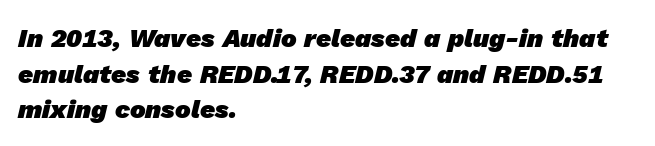
Q: Is the text bold? A: Yes.
Q: Is the text underlined? A: No.
Q: How is the paragraph aligned? A: Left-aligned.
Q: Is the spacing between letters normal or unusually wide? A: Normal.
Q: Is the spacing between lines tight, normal or loose? A: Normal.
